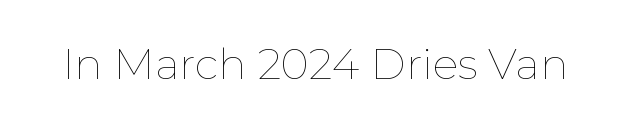
Q: Is the text bold? A: No.
Q: Is the text italic (slanted)? A: No, it is upright.
Q: Is the text underlined? A: No.
Q: Is the spacing between letters normal or unusually wide? A: Normal.
Q: Width (condensed, normal, or wide)? A: Normal.
Q: Stroke contrast? A: Low.
Q: x-height? A: Medium.
Q: Monospaced? A: No.
